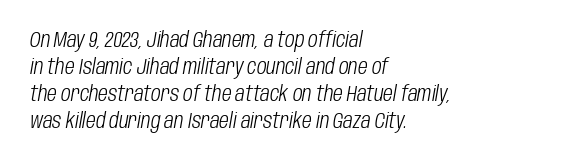
{"italic": "yes", "lean": "right", "slant_degrees": 10, "bold": "no", "underline": "no", "align": "left", "line_spacing": "normal", "line_spacing_ratio": 1.29, "letter_spacing": "normal", "letter_spacing_em": 0.0, "glyph_px": 21}
